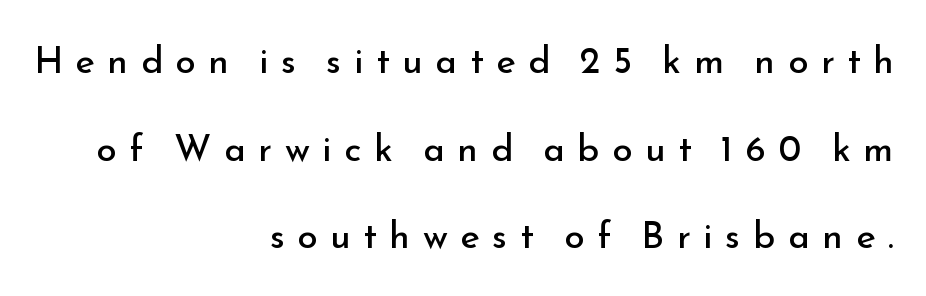
{"serif": "no", "italic": "no", "bold": "no", "weight": "regular", "width": "normal", "stroke_contrast": "low", "x_height": "small", "monospaced": "no", "underline": "no", "align": "right", "line_spacing": "loose", "line_spacing_ratio": 2.37, "letter_spacing": "wide", "letter_spacing_em": 0.34, "glyph_px": 37}
